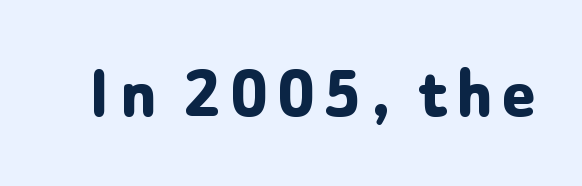
Unlike a traditional serif, this face leaves its strokes unadorned. Upright lettering throughout. Proportional: the letters do not fall into vertical columns. Emphasis by weight is at full strength: bold. Bare-footed words on every line.
